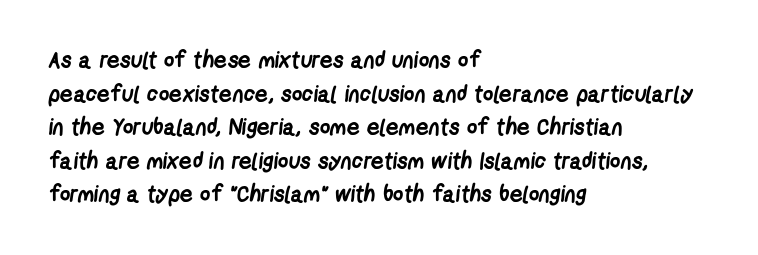
{"bold": "yes", "underline": "no", "align": "left", "line_spacing": "normal", "line_spacing_ratio": 1.46, "letter_spacing": "normal", "letter_spacing_em": 0.0, "glyph_px": 23}
